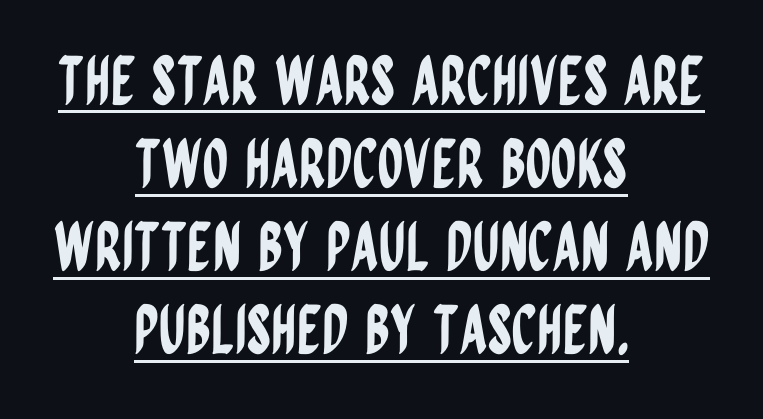
{"serif": "no", "italic": "no", "width": "condensed", "stroke_contrast": "low", "x_height": "large", "monospaced": "no", "underline": "yes", "align": "center", "line_spacing": "normal", "line_spacing_ratio": 1.26, "letter_spacing": "normal", "letter_spacing_em": 0.0, "glyph_px": 66}
